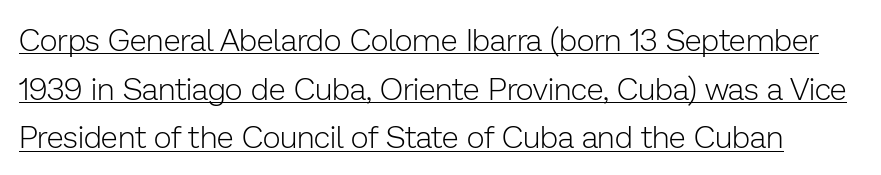
Proportional: the letters do not fall into vertical columns. The font is comparable to plain body text, perhaps lighter. Has an underline been added? It has. In terms of letterform style, serifs are entirely absent. These lines were composed using upright roman letters.
